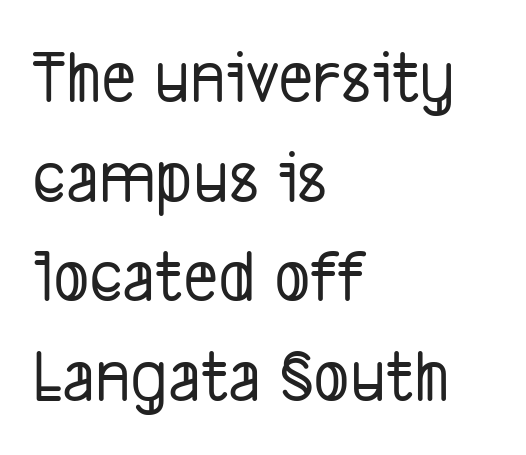
Q: Is the typeface a serif or a sans-serif typeface? A: Sans-serif.
Q: Is the text underlined? A: No.
Q: How is the paragraph aligned? A: Left-aligned.
Q: Is the spacing between letters normal or unusually wide? A: Normal.
Q: Is the spacing between lines tight, normal or loose? A: Normal.
Q: Width (condensed, normal, or wide)? A: Condensed.
Q: Stroke contrast? A: Low.
Q: x-height? A: Medium.
Q: Monospaced? A: No.
